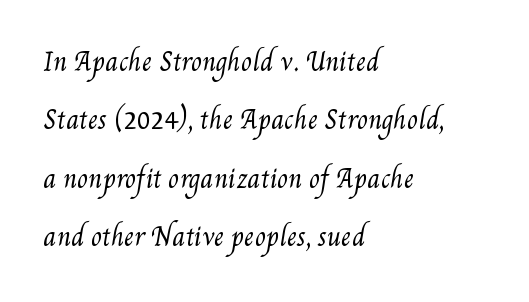
Baseline-to-baseline distance is far greater than the letter height. The baseline area is clear. Stem width sits at or under what a default text font uses. Each word holds together tightly as a unit, with standard inter-letter gaps.
